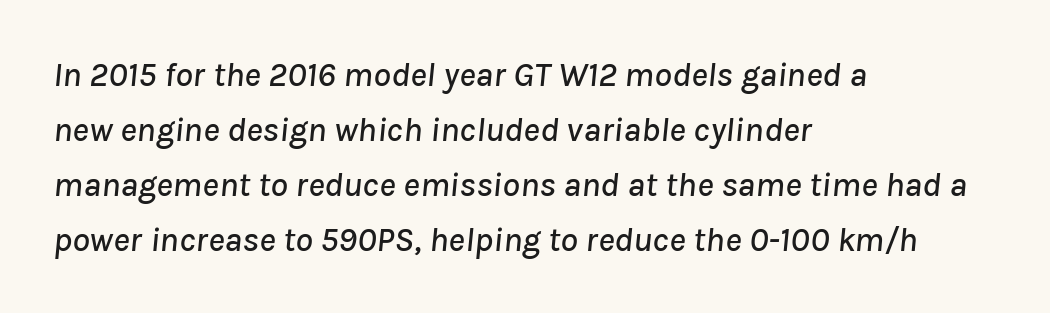
{"italic": "yes", "lean": "right", "slant_degrees": 8, "width": "normal", "stroke_contrast": "low", "x_height": "medium", "monospaced": "no", "underline": "no", "align": "left", "line_spacing": "normal", "line_spacing_ratio": 1.57, "letter_spacing": "normal", "letter_spacing_em": 0.0, "glyph_px": 35}
